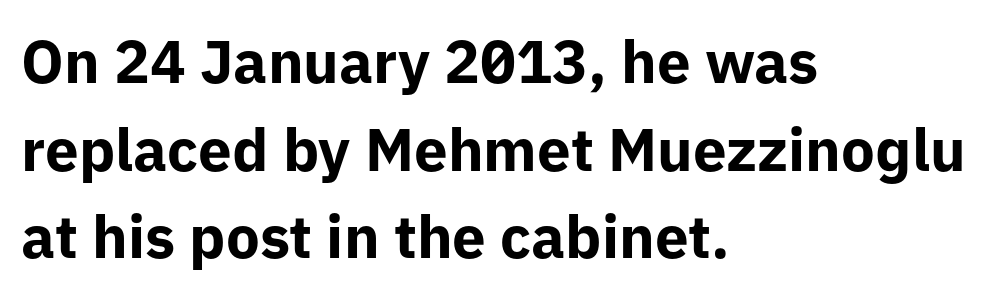
The image shows 60 px bold sans-serif type, upright; set left-aligned, normal line spacing (1.46x), normal letter spacing, not underlined; low stroke contrast and a medium x-height.
